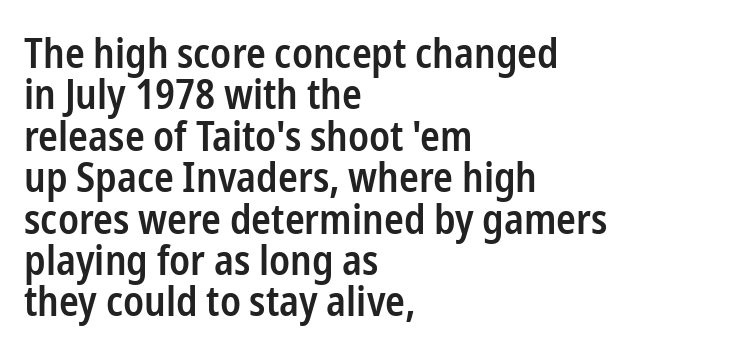
Q: Is the text bold? A: Semi-bold.
Q: Is the text italic (slanted)? A: No, it is upright.
Q: Is the typeface a serif or a sans-serif typeface? A: Sans-serif.
Q: Is the text underlined? A: No.
Q: How is the paragraph aligned? A: Left-aligned.
Q: Is the spacing between letters normal or unusually wide? A: Normal.
Q: Is the spacing between lines tight, normal or loose? A: Tight.
Q: Width (condensed, normal, or wide)? A: Condensed.
Q: Stroke contrast? A: Low.
Q: x-height? A: Medium.
Q: Monospaced? A: No.
